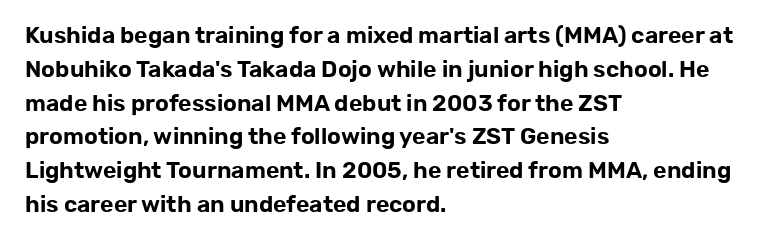
The image shows 23 px text type, upright; set left-aligned, normal line spacing (1.47x), normal letter spacing, not underlined.
